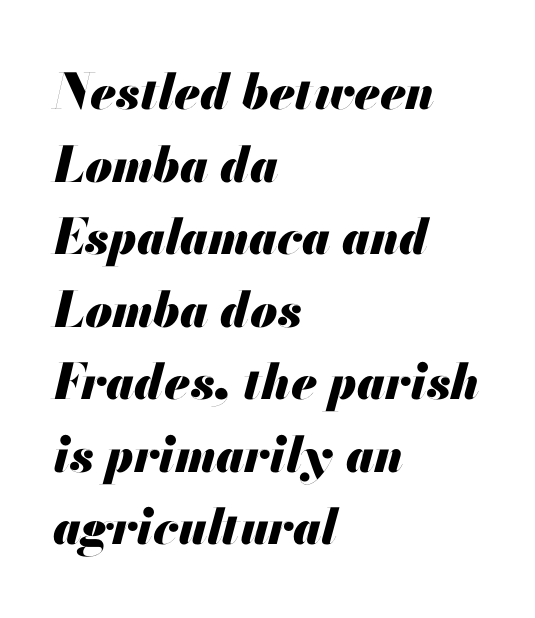
Q: Is the text bold? A: Yes.
Q: Is the text italic (slanted)? A: Yes, it leans right by about 13 degrees.
Q: Is the text underlined? A: No.
Q: How is the paragraph aligned? A: Left-aligned.
Q: Is the spacing between letters normal or unusually wide? A: Normal.
Q: Is the spacing between lines tight, normal or loose? A: Normal.
Q: Width (condensed, normal, or wide)? A: Normal.
Q: Stroke contrast? A: Medium.
Q: x-height? A: Small.
Q: Monospaced? A: No.
